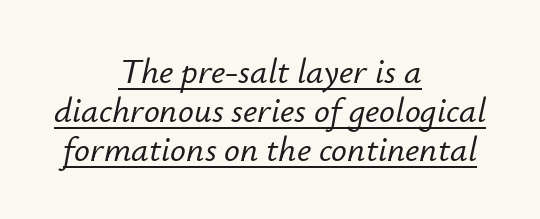
Underline: present. The rendering keeps characters at their native spacing. Quick note: italic. Each letter keeps its own natural width here, so spacing adapts to shape. The space between consecutive lines is stingy. Each line is balanced around a shared central axis.
